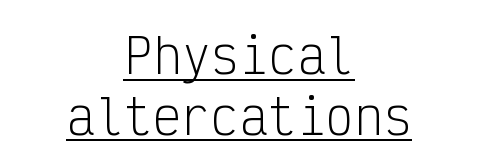
{"serif": "no", "italic": "no", "bold": "no", "weight": "light", "width": "condensed", "stroke_contrast": "low", "x_height": "medium", "monospaced": "yes", "underline": "yes", "align": "center", "line_spacing": "normal", "line_spacing_ratio": 1.27, "letter_spacing": "normal", "letter_spacing_em": 0.0, "glyph_px": 48}
